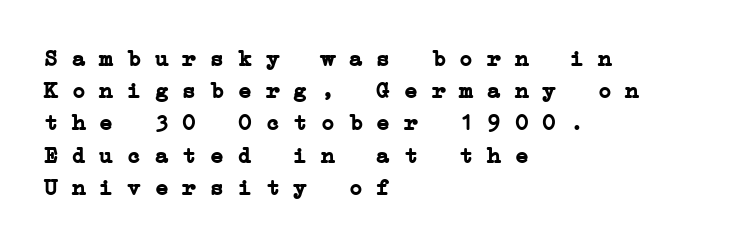
{"bold": "yes", "underline": "no", "align": "left", "line_spacing": "normal", "line_spacing_ratio": 1.4, "letter_spacing": "normal", "letter_spacing_em": 0.0, "glyph_px": 23}
